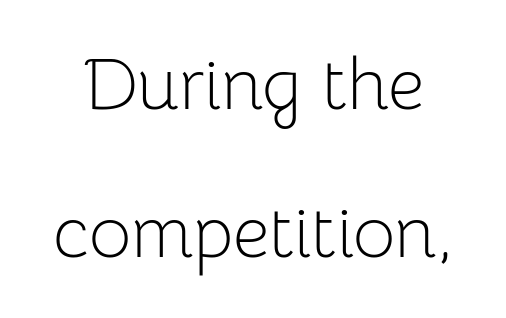
The image shows 73 px light sans-serif type, upright; set loose line spacing (2.03x), normal letter spacing, not underlined; low stroke contrast and a medium x-height.
